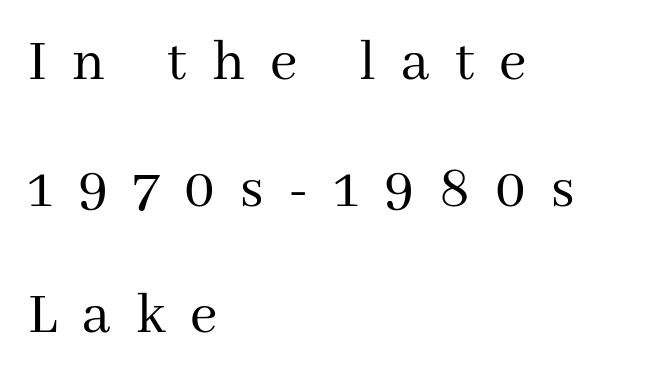
{"serif": "yes", "italic": "no", "bold": "no", "weight": "regular", "width": "normal", "stroke_contrast": "medium", "x_height": "medium", "monospaced": "no", "underline": "no", "align": "left", "line_spacing": "loose", "line_spacing_ratio": 2.11, "letter_spacing": "wide", "letter_spacing_em": 0.42, "glyph_px": 60}
